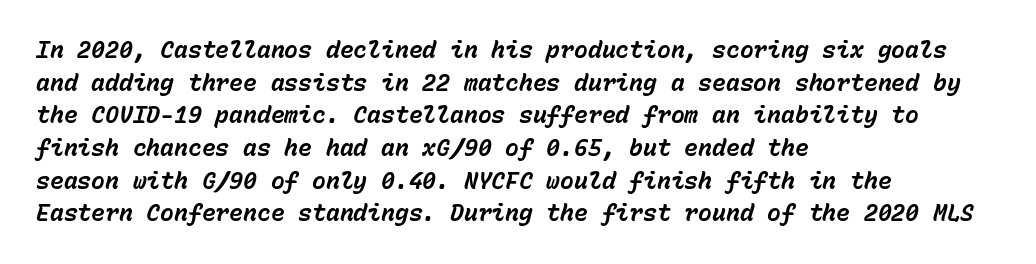
The glyphs are unaccompanied by any horizontal stroke below them. Reading down the block, your eye returns to a fixed left position each line. The font is running at its bold setting. The face used here is rendered with its standard letterfit. Leading matches the norm, producing a regular column.
